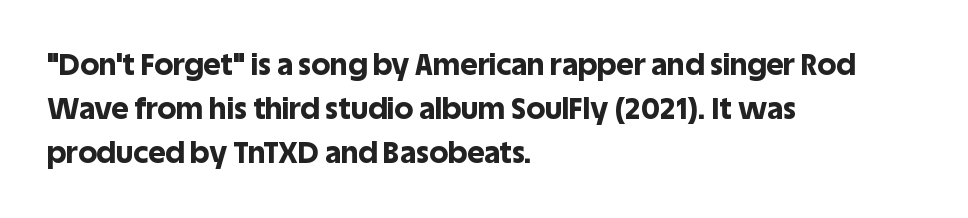
The image shows 30 px bold sans-serif type, upright; set left-aligned, normal line spacing (1.46x), normal letter spacing, not underlined; a large x-height.
